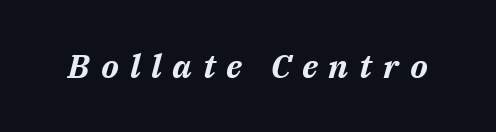
Q: Is the text bold? A: Yes.
Q: Is the text italic (slanted)? A: Yes, it leans right by about 14 degrees.
Q: Is the text underlined? A: No.
Q: Is the spacing between letters normal or unusually wide? A: Unusually wide.
Q: Width (condensed, normal, or wide)? A: Normal.
Q: Stroke contrast? A: Medium.
Q: x-height? A: Medium.
Q: Monospaced? A: No.
